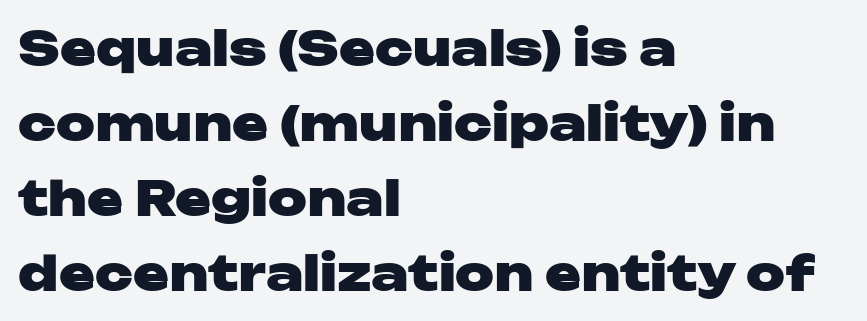
The image shows 48 px heavy, wide sans-serif type, upright; set left-aligned, normal line spacing (1.56x), normal letter spacing, not underlined; low stroke contrast and a medium x-height.
